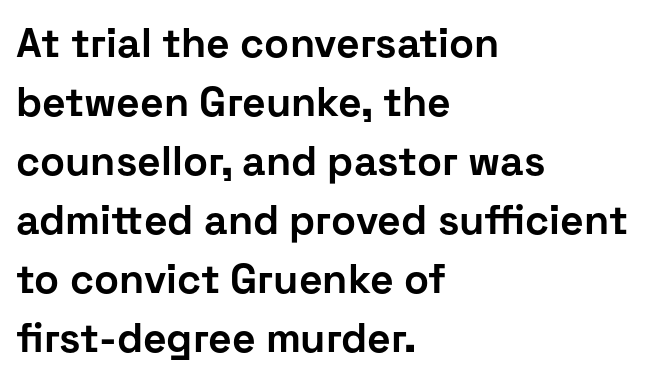
The image shows 41 px bold sans-serif type, upright; set left-aligned, normal line spacing (1.44x), normal letter spacing, not underlined; low stroke contrast and a medium x-height.
